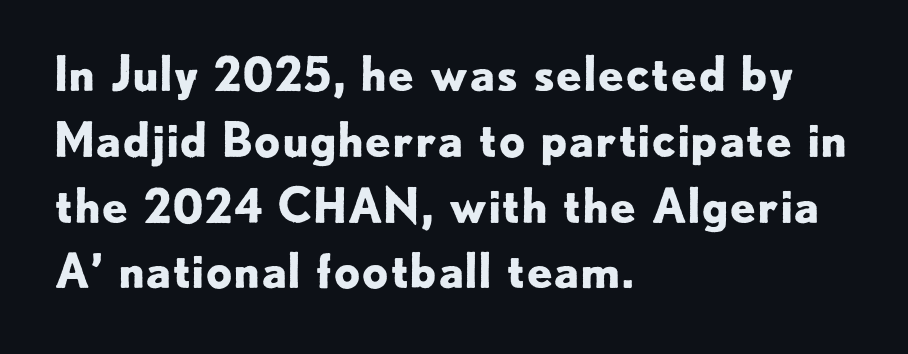
Q: Is the text bold? A: Yes.
Q: Is the text italic (slanted)? A: No, it is upright.
Q: Is the typeface a serif or a sans-serif typeface? A: Sans-serif.
Q: Is the text underlined? A: No.
Q: How is the paragraph aligned? A: Left-aligned.
Q: Is the spacing between letters normal or unusually wide? A: Normal.
Q: Is the spacing between lines tight, normal or loose? A: Normal.
Q: Width (condensed, normal, or wide)? A: Normal.
Q: Stroke contrast? A: Low.
Q: x-height? A: Small.
Q: Monospaced? A: No.
